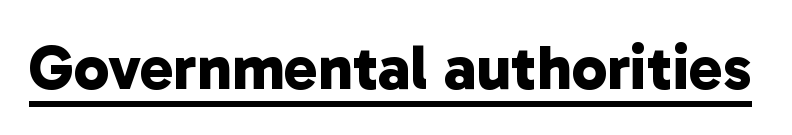
Characters follow at the spacing the type designer built in. This sample carries an underscore along the baseline area. Is this a sans? Yes — the strokes have no serifs. I'd describe the lettering as bold — thick and assertive.
